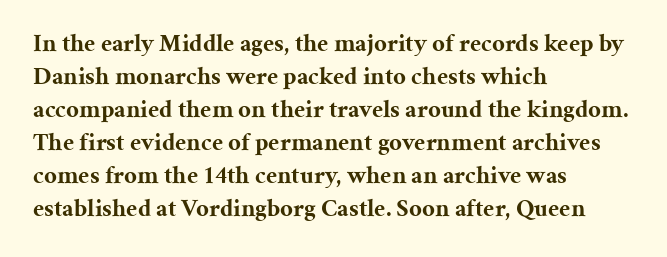
Q: Is the text bold? A: Yes.
Q: Is the text italic (slanted)? A: No, it is upright.
Q: Is the text underlined? A: No.
Q: How is the paragraph aligned? A: Left-aligned.
Q: Is the spacing between letters normal or unusually wide? A: Normal.
Q: Is the spacing between lines tight, normal or loose? A: Normal.
